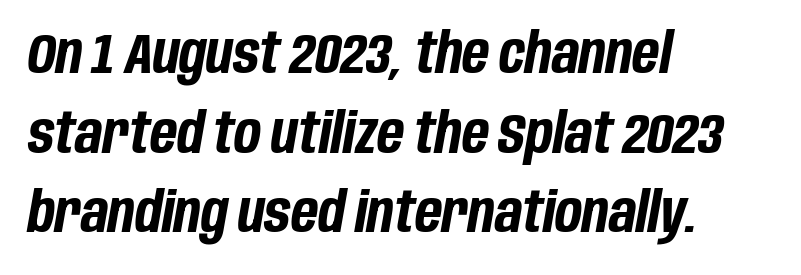
{"italic": "yes", "lean": "right", "slant_degrees": 10, "bold": "yes", "weight": "bold", "width": "condensed", "stroke_contrast": "low", "x_height": "large", "monospaced": "no", "underline": "no", "align": "left", "line_spacing": "normal", "line_spacing_ratio": 1.42, "letter_spacing": "normal", "letter_spacing_em": 0.0, "glyph_px": 56}
